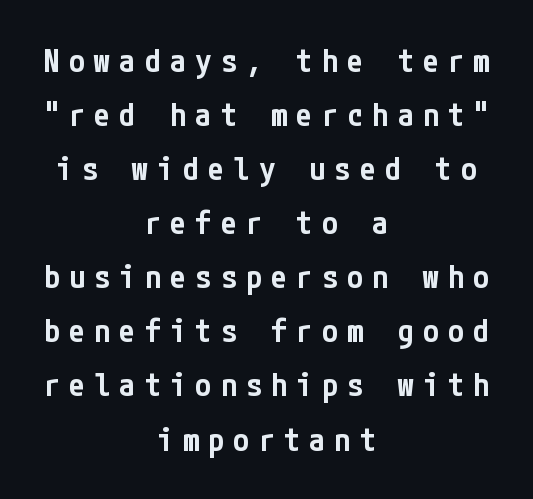
The image shows 32 px semibold, condensed sans-serif type, upright; set centered, normal line spacing (1.69x), unusually wide letter spacing (+0.29 em), not underlined; low stroke contrast and a medium x-height.
